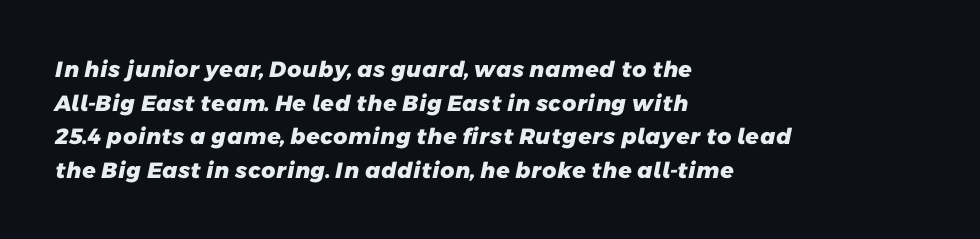
Is the type bold? Yes — the strokes are clearly thick and heavy. Horizontal alignment here is leftward, the default for most running prose. Caption: standard tracking, unaltered. Does the leading feel generous? No, just average. The glyphs are unaccompanied by any horizontal stroke below them.
